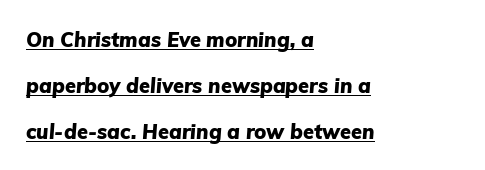
The image shows 20 px bold type, italic (leaning right); set left-aligned, loose line spacing (2.29x), normal letter spacing, underlined.
